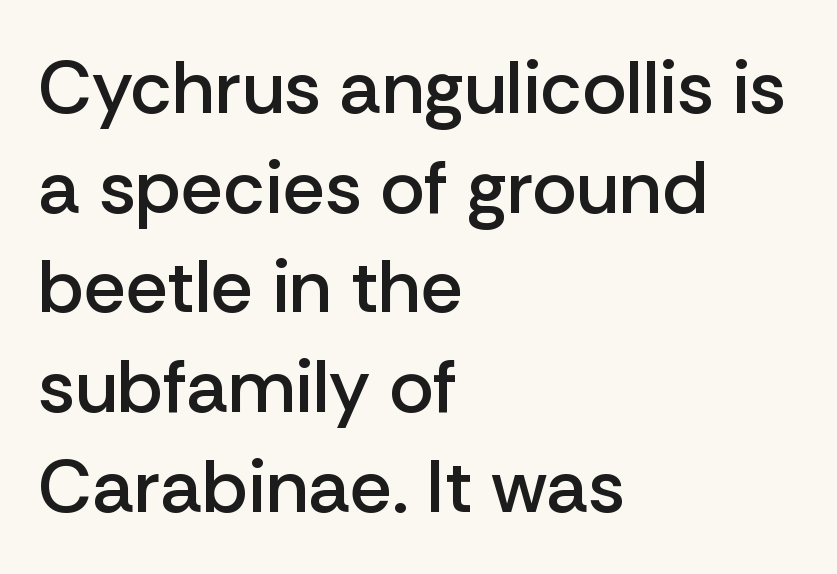
Q: Is the text bold? A: Semi-bold.
Q: Is the text italic (slanted)? A: No, it is upright.
Q: Is the typeface a serif or a sans-serif typeface? A: Sans-serif.
Q: Is the text underlined? A: No.
Q: How is the paragraph aligned? A: Left-aligned.
Q: Is the spacing between letters normal or unusually wide? A: Normal.
Q: Is the spacing between lines tight, normal or loose? A: Normal.
Q: Width (condensed, normal, or wide)? A: Normal.
Q: Stroke contrast? A: Low.
Q: x-height? A: Medium.
Q: Monospaced? A: No.
